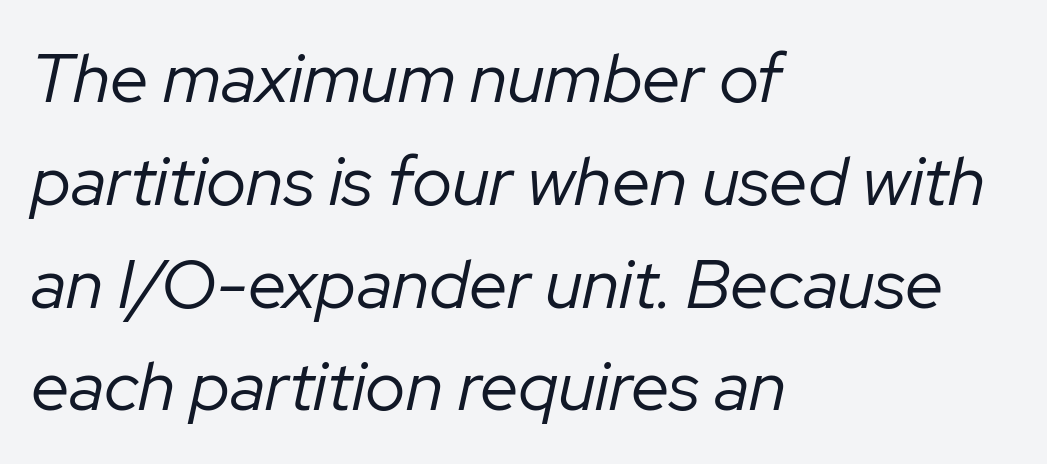
Q: Is the text bold? A: No.
Q: Is the text italic (slanted)? A: Yes, it leans right by about 12 degrees.
Q: Is the text underlined? A: No.
Q: How is the paragraph aligned? A: Left-aligned.
Q: Is the spacing between letters normal or unusually wide? A: Normal.
Q: Is the spacing between lines tight, normal or loose? A: Normal.
Q: Width (condensed, normal, or wide)? A: Normal.
Q: Stroke contrast? A: Low.
Q: x-height? A: Medium.
Q: Monospaced? A: No.
